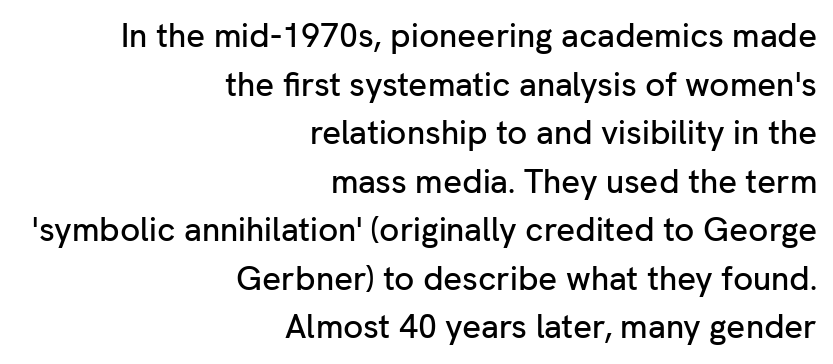
The image shows 33 px sans-serif type, upright; set right-aligned, normal line spacing (1.47x), normal letter spacing, not underlined; low stroke contrast and a medium x-height.
